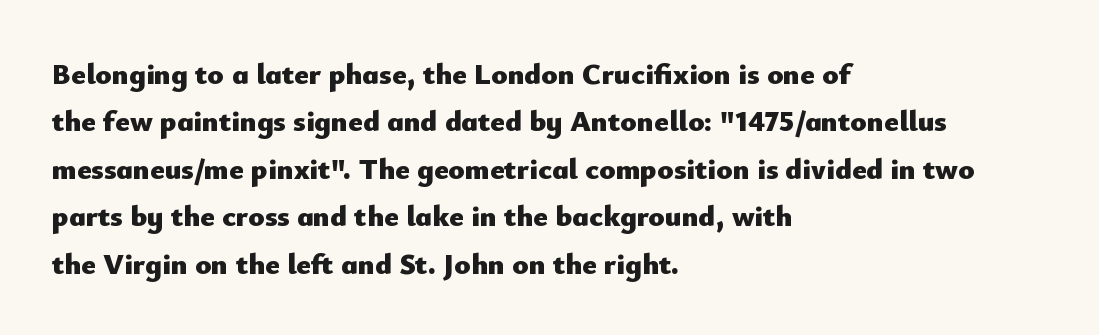
Q: Is the text bold? A: Yes.
Q: Is the text italic (slanted)? A: No, it is upright.
Q: Is the typeface a serif or a sans-serif typeface? A: Sans-serif.
Q: Is the text underlined? A: No.
Q: How is the paragraph aligned? A: Left-aligned.
Q: Is the spacing between letters normal or unusually wide? A: Normal.
Q: Is the spacing between lines tight, normal or loose? A: Normal.
Q: Width (condensed, normal, or wide)? A: Normal.
Q: Stroke contrast? A: Low.
Q: x-height? A: Small.
Q: Monospaced? A: No.
